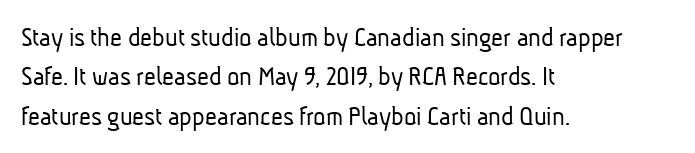
Q: Is the text bold? A: No.
Q: Is the typeface a serif or a sans-serif typeface? A: Sans-serif.
Q: Is the text underlined? A: No.
Q: How is the paragraph aligned? A: Left-aligned.
Q: Is the spacing between letters normal or unusually wide? A: Normal.
Q: Is the spacing between lines tight, normal or loose? A: Normal.
Q: Width (condensed, normal, or wide)? A: Condensed.
Q: Stroke contrast? A: Low.
Q: x-height? A: Medium.
Q: Monospaced? A: No.
